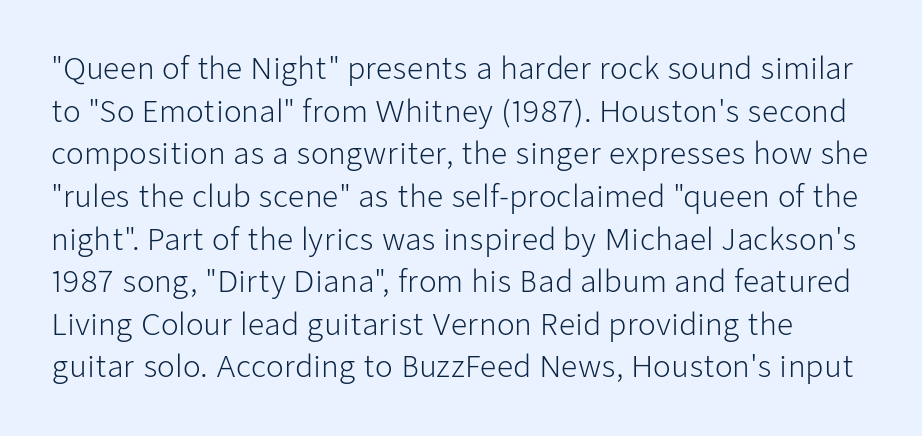
Descenders hang freely into open space. Note: no serifs on the glyphs. Do the characters align in a grid? No, the font is proportional. The passage shown has conventional tracking throughout. The rows are spaced the way most documents space them. This is the regular roman posture of the typeface.
